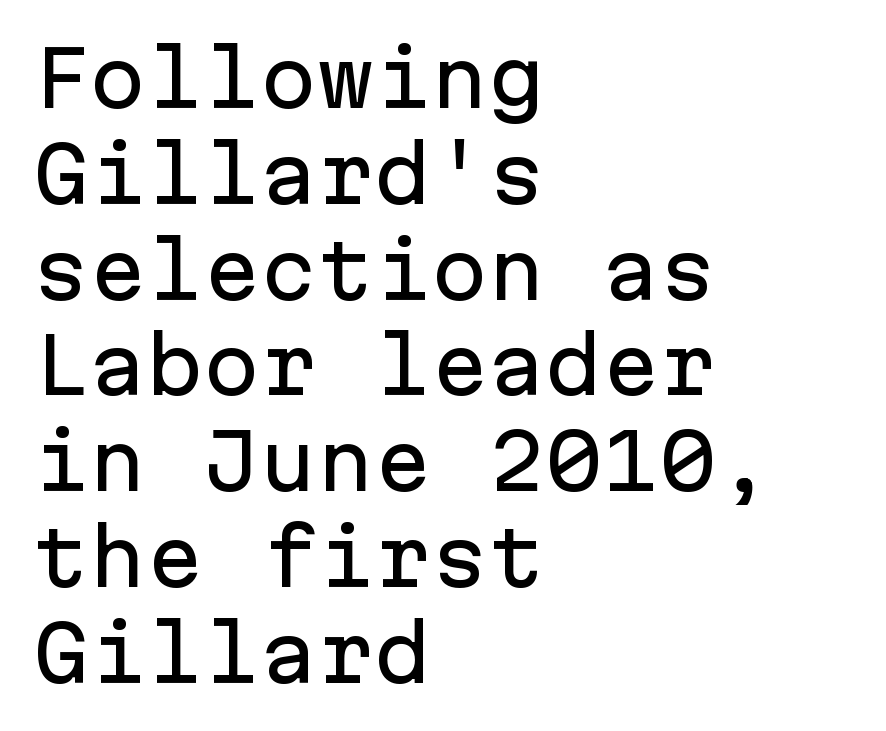
Q: Is the text italic (slanted)? A: No, it is upright.
Q: Is the typeface a serif or a sans-serif typeface? A: Sans-serif.
Q: Is the text underlined? A: No.
Q: How is the paragraph aligned? A: Left-aligned.
Q: Is the spacing between letters normal or unusually wide? A: Normal.
Q: Is the spacing between lines tight, normal or loose? A: Normal.
Q: Width (condensed, normal, or wide)? A: Normal.
Q: Stroke contrast? A: Low.
Q: x-height? A: Medium.
Q: Monospaced? A: Yes.
